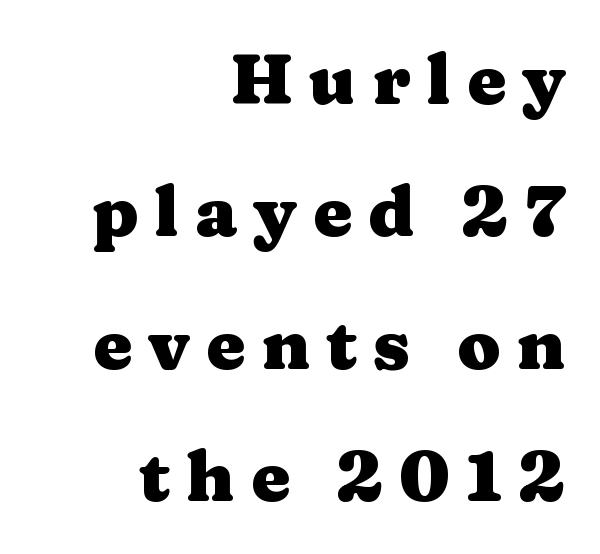
{"serif": "yes", "italic": "no", "bold": "yes", "weight": "heavy", "width": "wide", "stroke_contrast": "medium", "x_height": "medium", "monospaced": "no", "underline": "no", "align": "right", "line_spacing_ratio": 1.89, "letter_spacing": "wide", "letter_spacing_em": 0.23, "glyph_px": 70}
